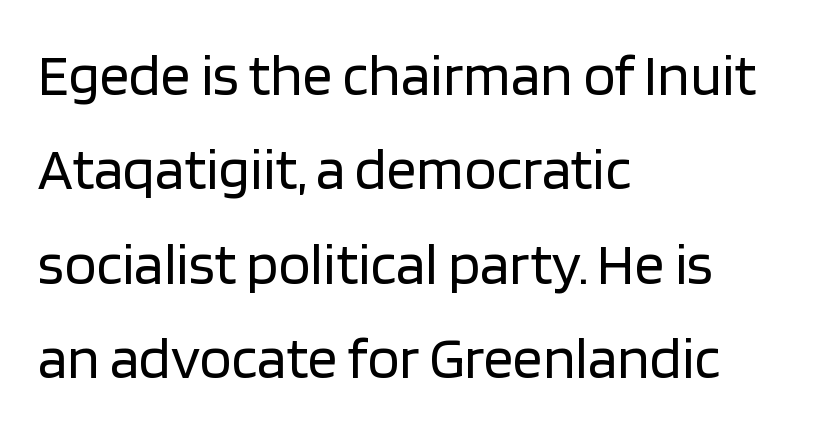
The image shows 59 px regular-weight sans-serif type, upright; set left-aligned, normal line spacing (1.6x), normal letter spacing, not underlined; low stroke contrast and a large x-height.
